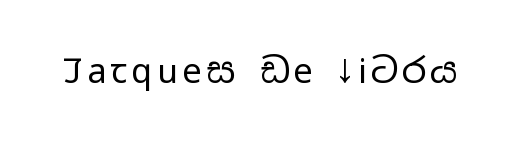
{"serif": "no", "italic": "no", "bold": "no", "weight": "regular", "width": "wide", "stroke_contrast": "low", "x_height": "medium", "monospaced": "no", "underline": "no", "glyph_px": 34}
